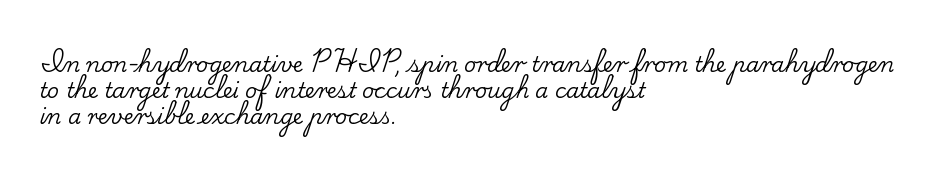
Q: Is the text italic (slanted)? A: Yes.
Q: Is the text underlined? A: No.
Q: How is the paragraph aligned? A: Left-aligned.
Q: Is the spacing between letters normal or unusually wide? A: Normal.
Q: Is the spacing between lines tight, normal or loose? A: Normal.
